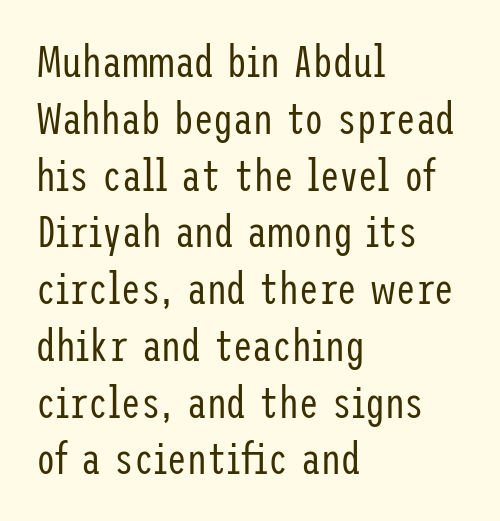
{"serif": "no", "italic": "no", "bold": "no", "weight": "regular", "width": "condensed", "stroke_contrast": "low", "x_height": "medium", "underline": "no", "align": "left", "line_spacing": "normal", "line_spacing_ratio": 1.29, "letter_spacing": "normal", "letter_spacing_em": 0.0, "glyph_px": 44}
